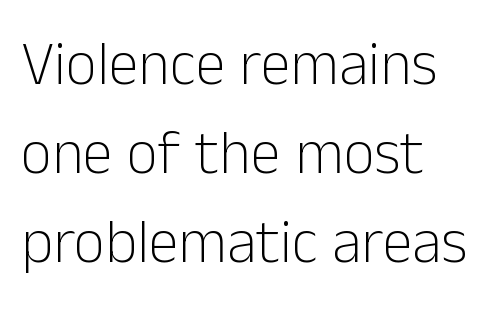
Q: Is the text bold? A: No.
Q: Is the text italic (slanted)? A: No, it is upright.
Q: Is the typeface a serif or a sans-serif typeface? A: Sans-serif.
Q: Is the text underlined? A: No.
Q: How is the paragraph aligned? A: Left-aligned.
Q: Is the spacing between letters normal or unusually wide? A: Normal.
Q: Is the spacing between lines tight, normal or loose? A: Normal.
Q: Width (condensed, normal, or wide)? A: Normal.
Q: Stroke contrast? A: Low.
Q: x-height? A: Medium.
Q: Monospaced? A: No.
